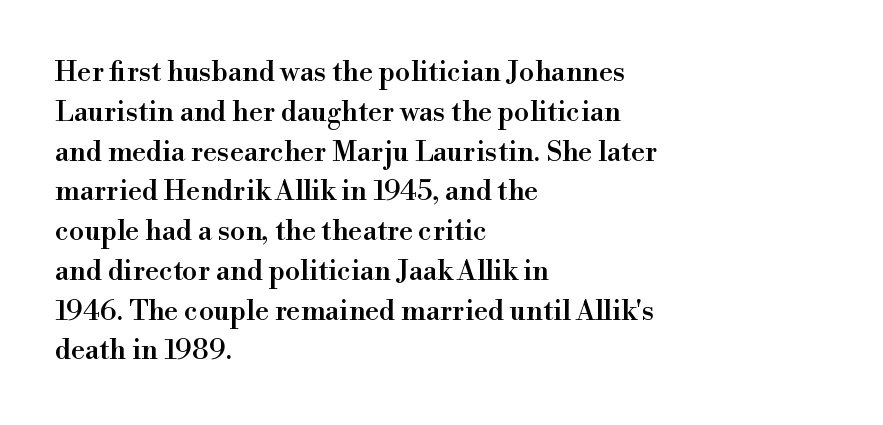
{"serif": "yes", "italic": "no", "width": "normal", "stroke_contrast": "high", "x_height": "small", "monospaced": "no", "underline": "no", "align": "left", "line_spacing": "normal", "line_spacing_ratio": 1.42, "letter_spacing": "normal", "letter_spacing_em": 0.0, "glyph_px": 28}
